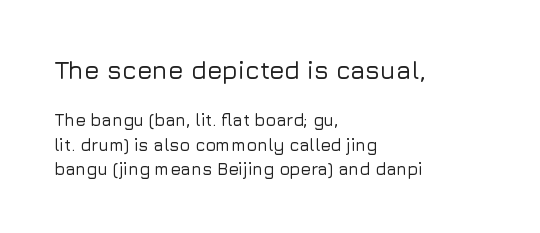
Regular leading. This rendering leaves character spacing at its baseline value. The upper block of text is set noticeably larger than the block beneath it. The specimen omits any rule beneath the text block's lines.
